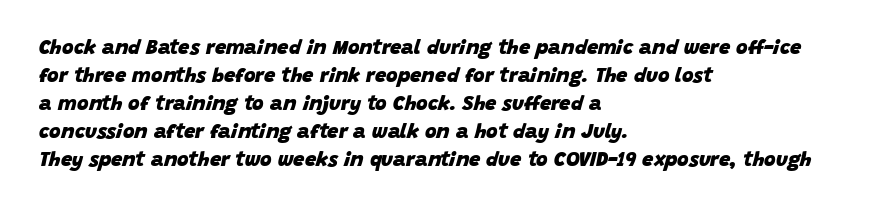
Q: Is the text bold? A: Yes.
Q: Is the text italic (slanted)? A: Yes, it leans right by about 15 degrees.
Q: Is the text underlined? A: No.
Q: How is the paragraph aligned? A: Left-aligned.
Q: Is the spacing between letters normal or unusually wide? A: Normal.
Q: Is the spacing between lines tight, normal or loose? A: Normal.
